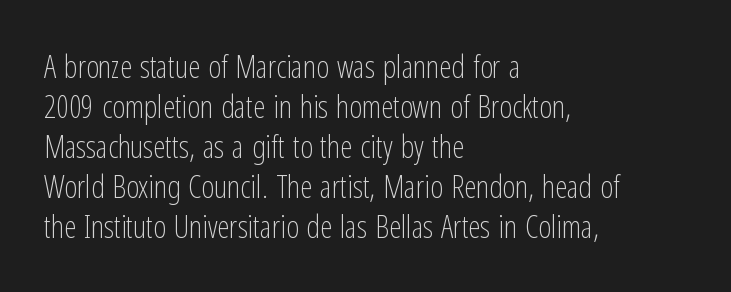
The image shows 31 px light, condensed sans-serif type, upright; set left-aligned, normal line spacing (1.29x), normal letter spacing, not underlined; low stroke contrast and a medium x-height.
